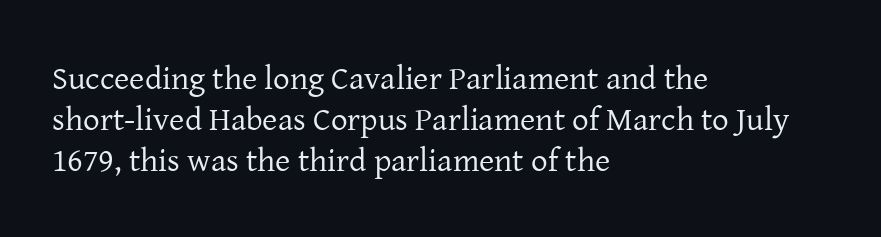
The image shows 33 px regular-weight serif type, upright; set left-aligned, normal line spacing (1.25x), normal letter spacing, not underlined; low stroke contrast and a medium x-height.
